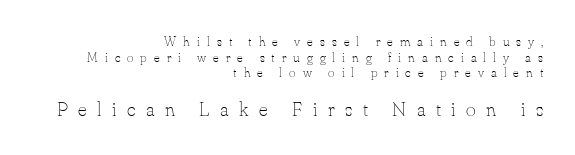
Q: Is the text bold? A: No.
Q: Is the text italic (slanted)? A: No, it is upright.
Q: Is the text underlined? A: No.
Q: How is the paragraph aligned? A: Right-aligned.
Q: Is the spacing between letters normal or unusually wide? A: Unusually wide.
Q: Is the spacing between lines tight, normal or loose? A: Tight.
Q: Which block of text is set in a larger size, the first (top) or the second (bottom)? A: The second (bottom) one.
